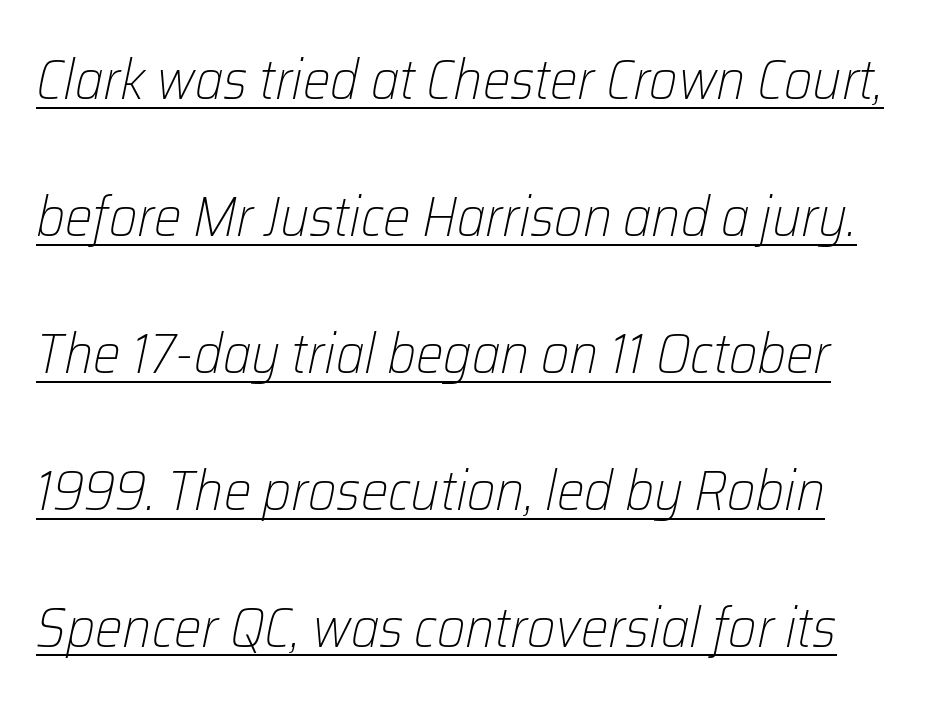
Q: Is the text bold? A: No.
Q: Is the text italic (slanted)? A: Yes, it leans right by about 12 degrees.
Q: Is the text underlined? A: Yes.
Q: Is the spacing between letters normal or unusually wide? A: Normal.
Q: Is the spacing between lines tight, normal or loose? A: Loose.
Q: Width (condensed, normal, or wide)? A: Normal.
Q: Stroke contrast? A: Low.
Q: x-height? A: Medium.
Q: Monospaced? A: No.
